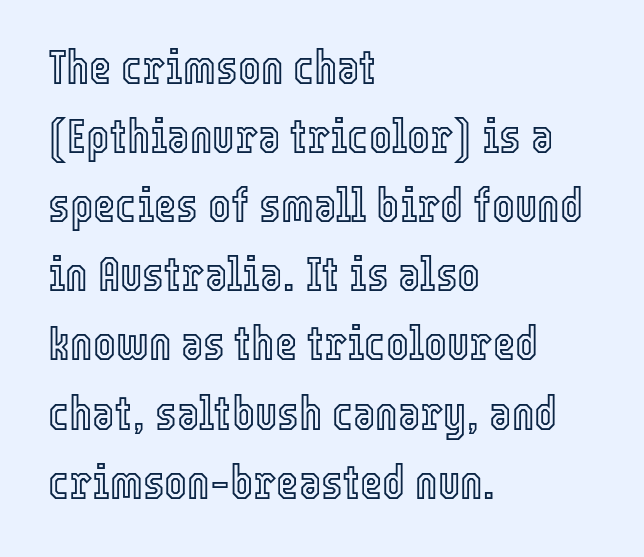
Q: Is the text italic (slanted)? A: No, it is upright.
Q: Is the text underlined? A: No.
Q: How is the paragraph aligned? A: Left-aligned.
Q: Is the spacing between letters normal or unusually wide? A: Normal.
Q: Is the spacing between lines tight, normal or loose? A: Normal.
Q: Width (condensed, normal, or wide)? A: Condensed.
Q: x-height? A: Medium.
Q: Monospaced? A: No.
